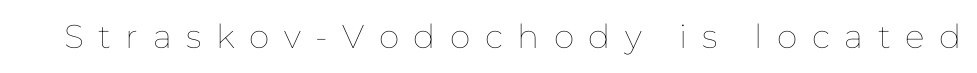
{"italic": "no", "bold": "no", "weight": "thin", "width": "normal", "stroke_contrast": "low", "x_height": "medium", "monospaced": "no", "underline": "no", "letter_spacing": "wide", "letter_spacing_em": 0.44, "glyph_px": 33}
